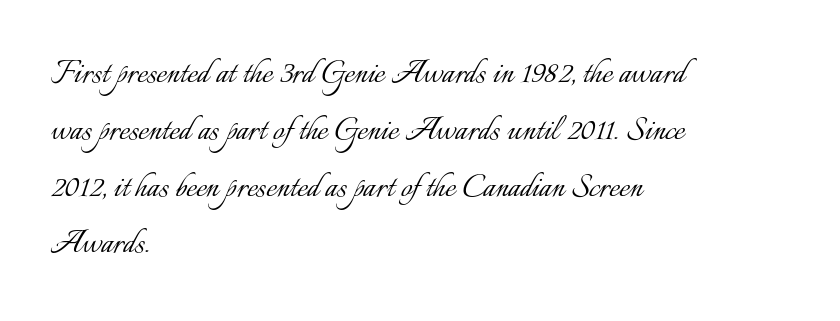
The image shows 40 px light type; set left-aligned, normal line spacing (1.42x), normal letter spacing, not underlined; low stroke contrast and a small x-height.
